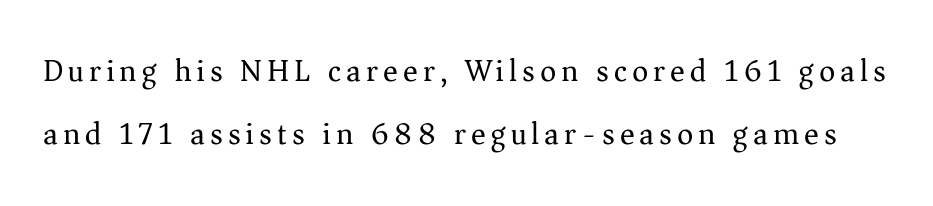
Does the lettering tilt? It doesn't — this is upright. Is there much room between lines? Yes — plenty of vertical air separates them. The specimen omits any rule beneath the text block's lines. The letterforms sit at book weight or below. Think of a printed novel: that variable character pitch is what you see here. Unlike a clean sans, this face finishes its strokes with serifs.
